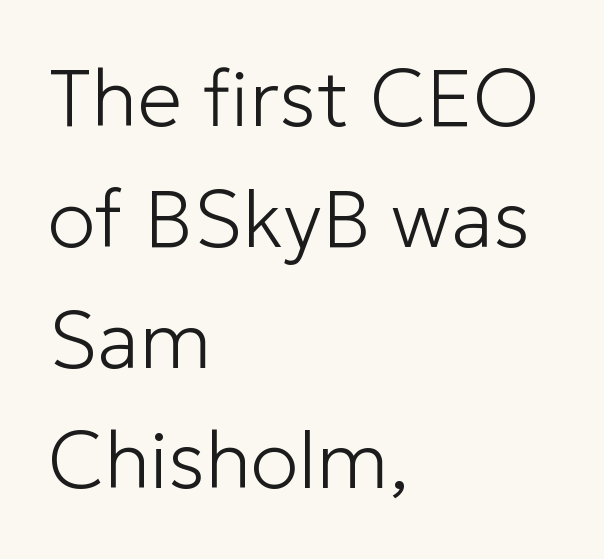
A normal amount of white space separates one row of letters from the next. A typesetter would call this proportional, since set widths differ per character. These lines are composed in type without serifs. The words here are not underlined.
